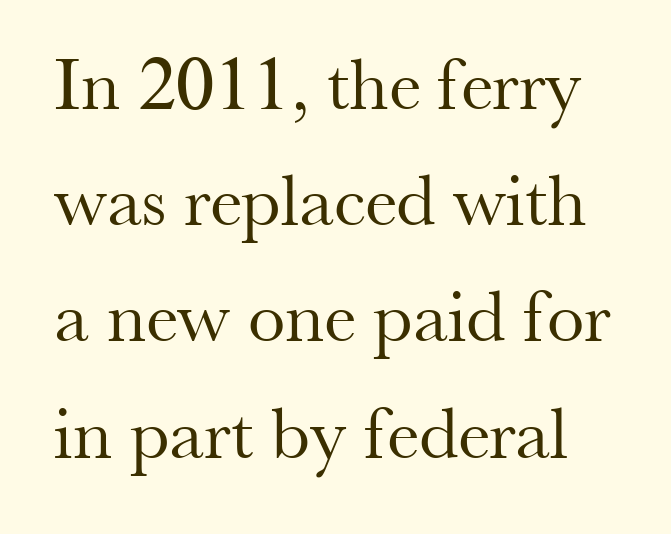
{"serif": "yes", "italic": "no", "bold": "no", "weight": "regular", "width": "normal", "stroke_contrast": "medium", "x_height": "small", "monospaced": "no", "underline": "no", "line_spacing": "normal", "line_spacing_ratio": 1.55, "letter_spacing": "normal", "letter_spacing_em": 0.0, "glyph_px": 75}
